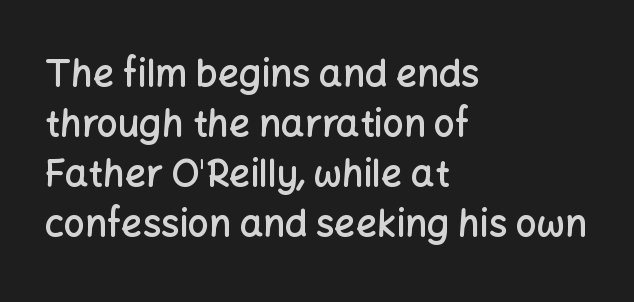
Q: Is the text bold? A: Semi-bold.
Q: Is the text italic (slanted)? A: No, it is upright.
Q: Is the typeface a serif or a sans-serif typeface? A: Sans-serif.
Q: Is the text underlined? A: No.
Q: How is the paragraph aligned? A: Left-aligned.
Q: Is the spacing between letters normal or unusually wide? A: Normal.
Q: Is the spacing between lines tight, normal or loose? A: Normal.
Q: Width (condensed, normal, or wide)? A: Normal.
Q: Stroke contrast? A: Low.
Q: x-height? A: Medium.
Q: Monospaced? A: No.
